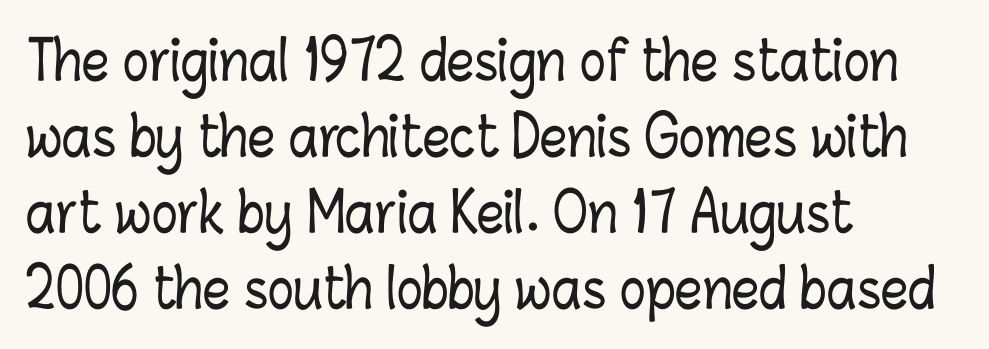
Q: Is the text italic (slanted)? A: No, it is upright.
Q: Is the text underlined? A: No.
Q: How is the paragraph aligned? A: Left-aligned.
Q: Is the spacing between letters normal or unusually wide? A: Normal.
Q: Is the spacing between lines tight, normal or loose? A: Normal.
Q: Width (condensed, normal, or wide)? A: Condensed.
Q: Stroke contrast? A: Low.
Q: x-height? A: Medium.
Q: Monospaced? A: No.
